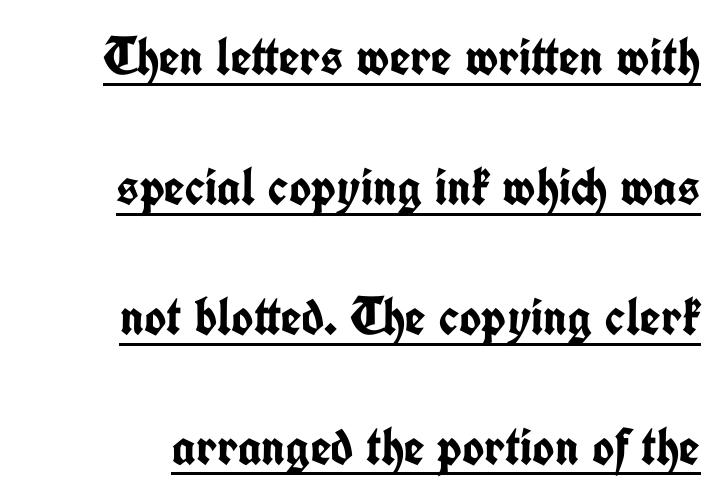
{"serif": "no", "italic": "no", "bold": "yes", "weight": "semibold", "width": "condensed", "stroke_contrast": "low", "x_height": "medium", "monospaced": "no", "underline": "yes", "line_spacing": "loose", "line_spacing_ratio": 2.45, "letter_spacing": "normal", "letter_spacing_em": 0.0, "glyph_px": 53}
